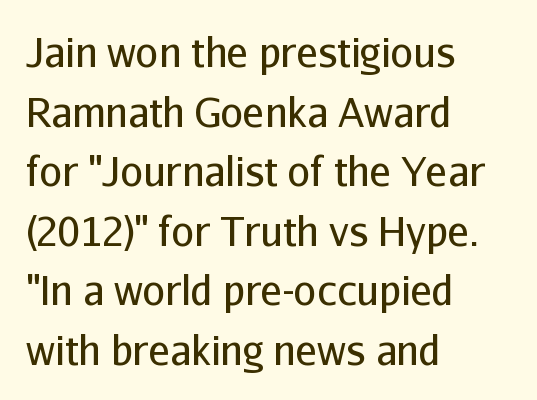
Q: Is the text bold? A: No.
Q: Is the text italic (slanted)? A: No, it is upright.
Q: Is the typeface a serif or a sans-serif typeface? A: Sans-serif.
Q: Is the text underlined? A: No.
Q: How is the paragraph aligned? A: Left-aligned.
Q: Is the spacing between letters normal or unusually wide? A: Normal.
Q: Is the spacing between lines tight, normal or loose? A: Normal.
Q: Width (condensed, normal, or wide)? A: Normal.
Q: Stroke contrast? A: Low.
Q: x-height? A: Medium.
Q: Monospaced? A: No.
